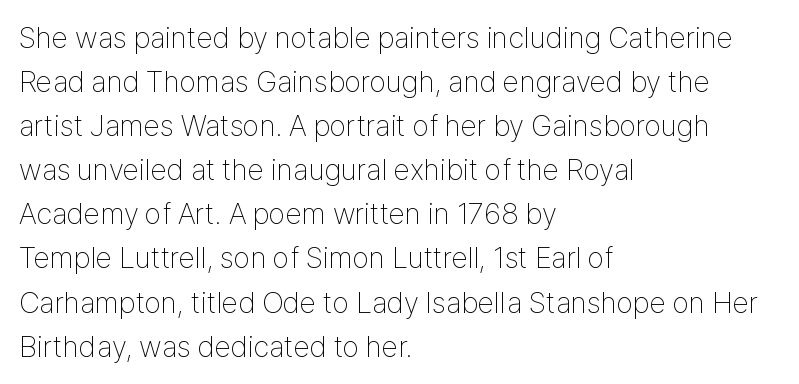
{"serif": "no", "italic": "no", "bold": "no", "weight": "thin", "width": "condensed", "stroke_contrast": "low", "x_height": "medium", "monospaced": "no", "underline": "no", "align": "left", "line_spacing": "normal", "line_spacing_ratio": 1.47, "letter_spacing": "normal", "letter_spacing_em": 0.0, "glyph_px": 30}
